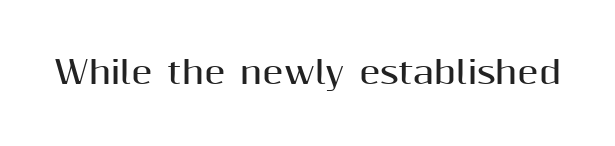
In terms of letterform style, serifs are entirely absent. There is no visible air inserted between adjacent glyphs. A dark, heavy texture on the line: the type is bold. The letters stand upright; this is a roman face. Character widths vary here, with narrow letters taking less room than wide ones.
